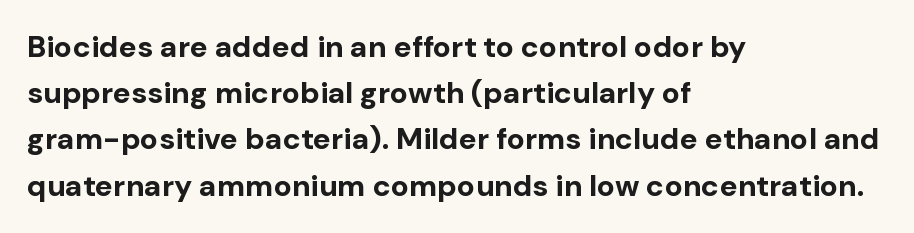
{"serif": "no", "italic": "no", "bold": "yes", "weight": "bold", "width": "normal", "stroke_contrast": "low", "x_height": "medium", "monospaced": "no", "underline": "no", "align": "left", "line_spacing": "normal", "line_spacing_ratio": 1.54, "letter_spacing": "normal", "letter_spacing_em": 0.0, "glyph_px": 30}
